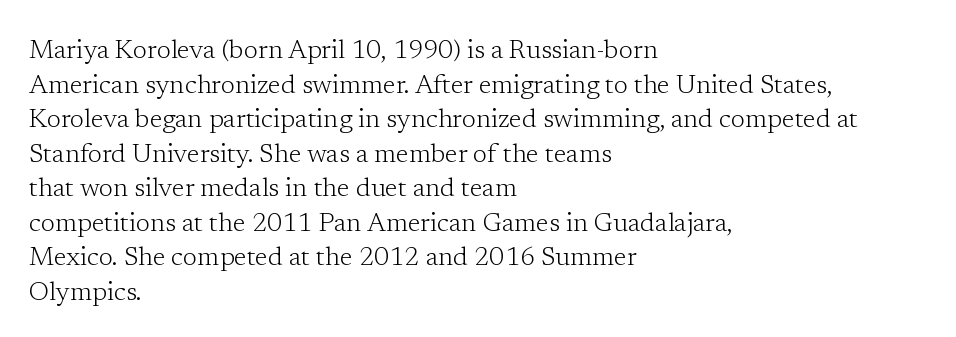
{"italic": "no", "bold": "no", "underline": "no", "align": "left", "line_spacing": "normal", "line_spacing_ratio": 1.33, "letter_spacing": "normal", "letter_spacing_em": 0.0, "glyph_px": 26}
